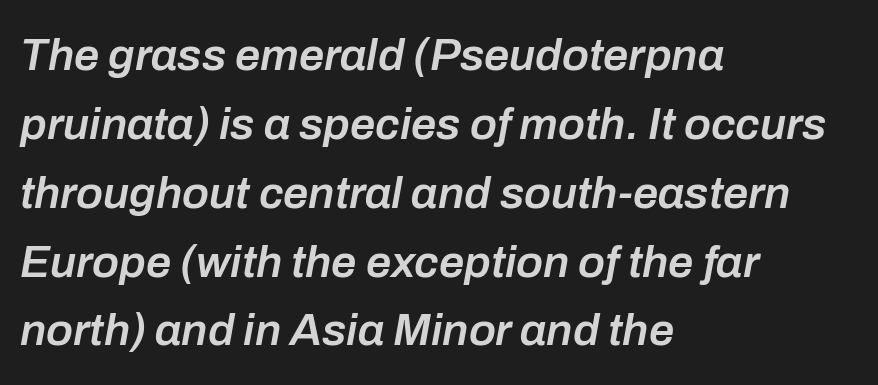
A typesetter would call this proportional, since set widths differ per character. A bit beefed up — I'd call it semibold rather than bold. These lines were composed using italics. The rendering anchors every line to the left-hand side. The letters sit at their default tracking, neither squeezed nor spread. Baseline-to-baseline distance is the conventional proportion of letter height.
